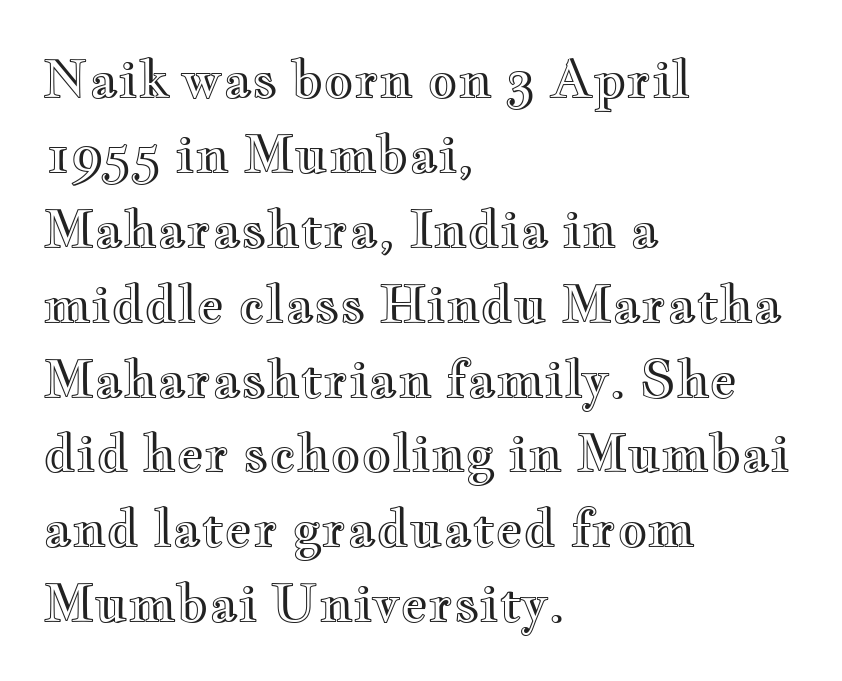
Q: Is the text italic (slanted)? A: No, it is upright.
Q: Is the text underlined? A: No.
Q: How is the paragraph aligned? A: Left-aligned.
Q: Is the spacing between letters normal or unusually wide? A: Normal.
Q: Is the spacing between lines tight, normal or loose? A: Normal.
Q: Width (condensed, normal, or wide)? A: Wide.
Q: x-height? A: Small.
Q: Monospaced? A: No.
